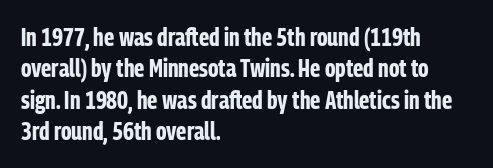
The image shows 25 px bold type, upright; set left-aligned, normal line spacing (1.26x), normal letter spacing, not underlined.
